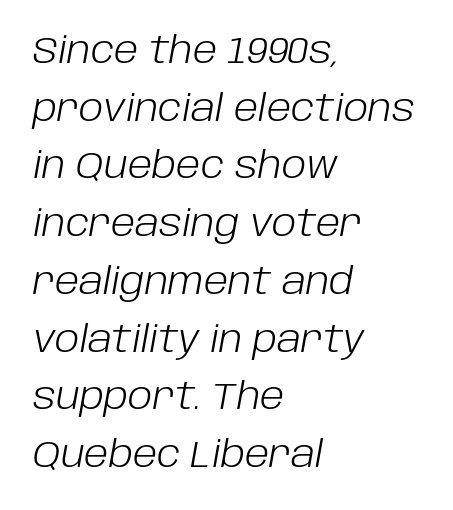
Q: Is the text bold? A: No.
Q: Is the text italic (slanted)? A: Yes, it leans right by about 10 degrees.
Q: Is the text underlined? A: No.
Q: How is the paragraph aligned? A: Left-aligned.
Q: Is the spacing between letters normal or unusually wide? A: Normal.
Q: Is the spacing between lines tight, normal or loose? A: Normal.
Q: Width (condensed, normal, or wide)? A: Normal.
Q: Stroke contrast? A: Low.
Q: x-height? A: Large.
Q: Monospaced? A: No.
